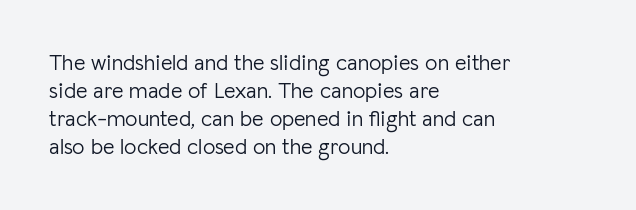
{"italic": "no", "bold": "no", "underline": "no", "align": "left", "line_spacing": "normal", "line_spacing_ratio": 1.27, "letter_spacing": "normal", "letter_spacing_em": 0.0, "glyph_px": 22}
